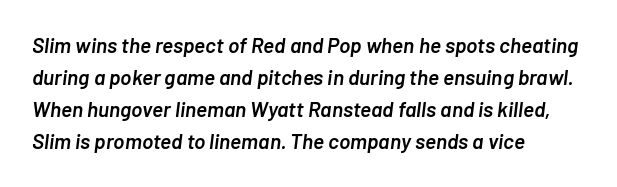
Q: Is the text bold? A: Semi-bold.
Q: Is the text italic (slanted)? A: Yes, it leans right by about 7 degrees.
Q: Is the text underlined? A: No.
Q: How is the paragraph aligned? A: Left-aligned.
Q: Is the spacing between letters normal or unusually wide? A: Normal.
Q: Is the spacing between lines tight, normal or loose? A: Normal.
